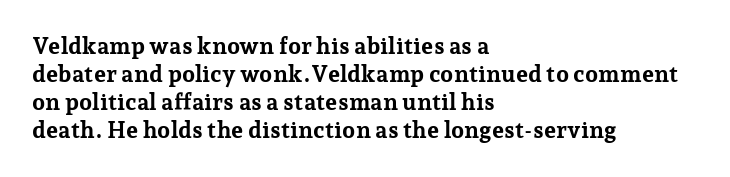
Q: Is the text bold? A: Yes.
Q: Is the text italic (slanted)? A: No, it is upright.
Q: Is the text underlined? A: No.
Q: How is the paragraph aligned? A: Left-aligned.
Q: Is the spacing between letters normal or unusually wide? A: Normal.
